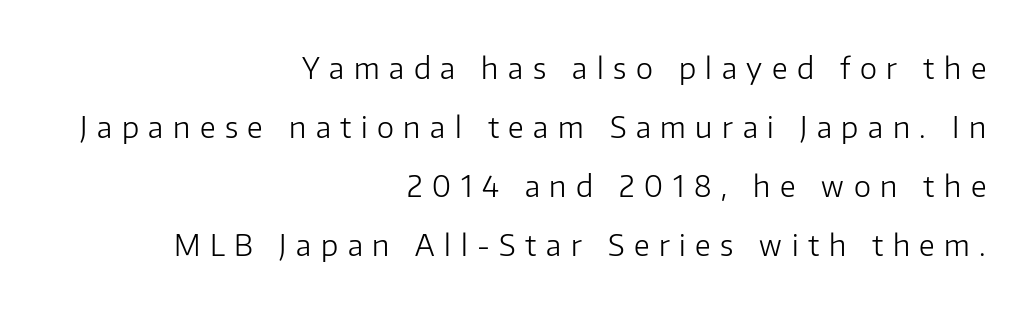
Q: Is the text bold? A: No.
Q: Is the text italic (slanted)? A: No, it is upright.
Q: Is the typeface a serif or a sans-serif typeface? A: Sans-serif.
Q: Is the text underlined? A: No.
Q: How is the paragraph aligned? A: Right-aligned.
Q: Is the spacing between letters normal or unusually wide? A: Unusually wide.
Q: Is the spacing between lines tight, normal or loose? A: Loose.
Q: Width (condensed, normal, or wide)? A: Normal.
Q: Stroke contrast? A: Low.
Q: x-height? A: Medium.
Q: Monospaced? A: No.
